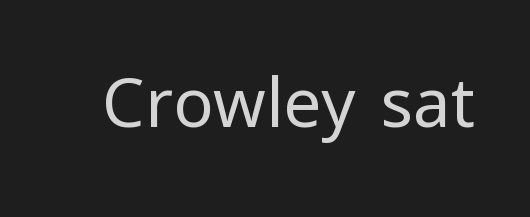
Q: Is the text bold? A: No.
Q: Is the text italic (slanted)? A: No, it is upright.
Q: Is the typeface a serif or a sans-serif typeface? A: Sans-serif.
Q: Is the text underlined? A: No.
Q: Is the spacing between letters normal or unusually wide? A: Normal.
Q: Width (condensed, normal, or wide)? A: Normal.
Q: Stroke contrast? A: Low.
Q: x-height? A: Medium.
Q: Monospaced? A: No.
